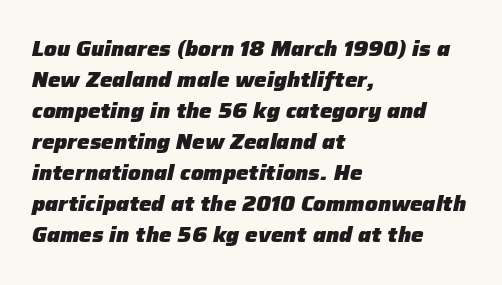
Each new line begins a customary step beneath the previous one. The passage shown is emphatically bold. The text carries the slant typical of an italic or oblique font. If you drew a ruler down the left edge, every line would touch it. In terms of letterspacing, this is plain default setting. Unmarked baselines from the first word to the last.
